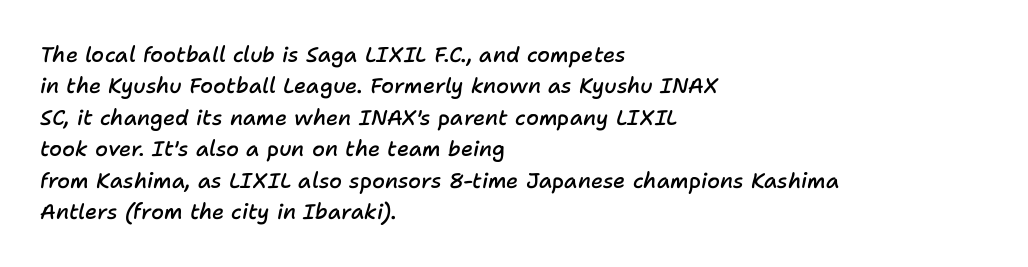
The font's italic variant was chosen for this text. Unmarked baselines from the first word to the last. Words appear dense and cohesive because spacing is normal. Semibold letterforms, between regular and bold.
